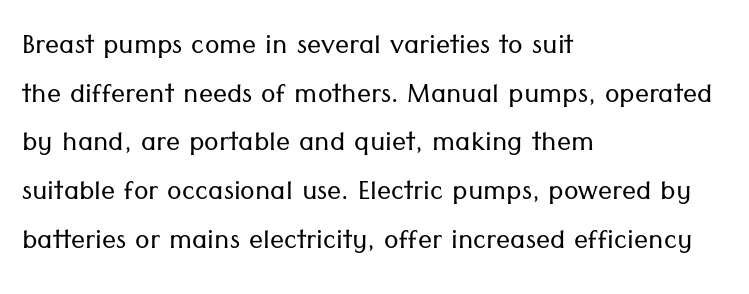
Underlining? Definitely not there. Does the type have serifs? No, each stem ends abruptly. The letters stand upright; this is a roman face. The letters advance in unequal steps, a hallmark of proportional type. The line texture is even and compact thanks to regular tracking. Is the stroke heavy? The answer is a plain regular-or-lighter.
